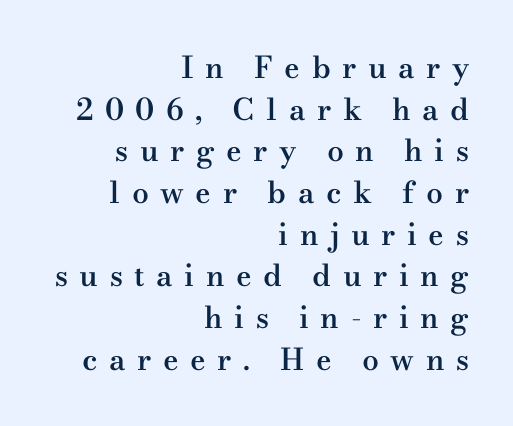
Q: Is the text bold? A: Semi-bold.
Q: Is the text italic (slanted)? A: No, it is upright.
Q: Is the typeface a serif or a sans-serif typeface? A: Serif.
Q: Is the text underlined? A: No.
Q: How is the paragraph aligned? A: Right-aligned.
Q: Is the spacing between letters normal or unusually wide? A: Unusually wide.
Q: Is the spacing between lines tight, normal or loose? A: Normal.
Q: Width (condensed, normal, or wide)? A: Wide.
Q: Stroke contrast? A: Medium.
Q: x-height? A: Small.
Q: Monospaced? A: No.
